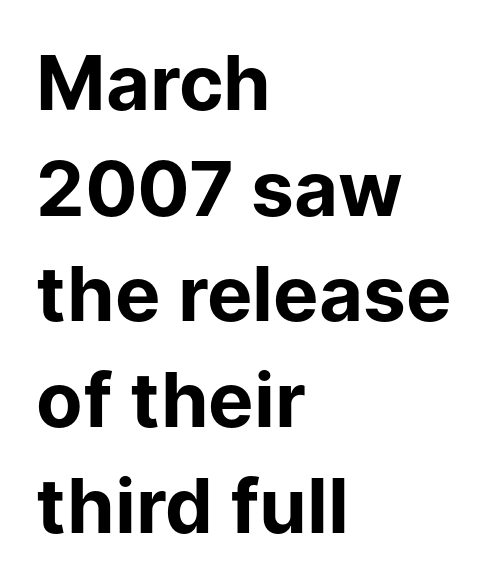
The image shows 76 px bold sans-serif type, upright; set left-aligned, normal line spacing (1.39x), normal letter spacing, not underlined; low stroke contrast and a medium x-height.
